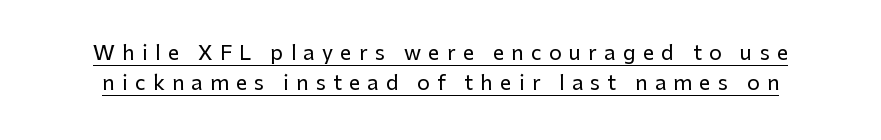
{"italic": "no", "underline": "yes", "line_spacing": "normal", "line_spacing_ratio": 1.52, "letter_spacing": "wide", "letter_spacing_em": 0.37, "glyph_px": 20}
